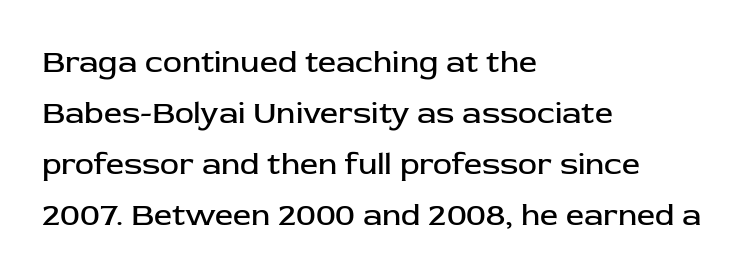
A bare baseline throughout the passage. The glyphs in this specimen are sans serif. The font sits on the lighter half of the weight spectrum, regular included. Rendered with straight, roman letterforms. Character widths vary here, with narrow letters taking less room than wide ones.
